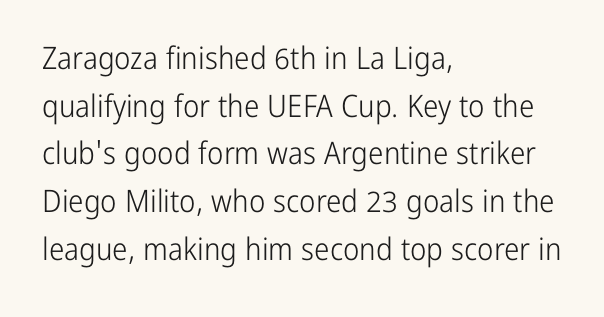
{"serif": "no", "italic": "no", "bold": "no", "weight": "light", "width": "condensed", "stroke_contrast": "low", "x_height": "medium", "monospaced": "no", "underline": "no", "align": "left", "line_spacing": "normal", "line_spacing_ratio": 1.54, "letter_spacing": "normal", "letter_spacing_em": 0.0, "glyph_px": 31}
